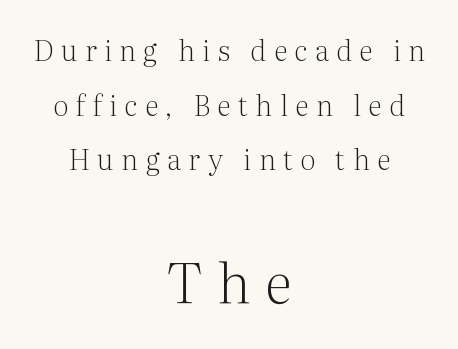
Proportional: the letters do not fall into vertical columns. Has an underline been added? It has not. The block of text is sparse from top to bottom, with ample space between rows. The lettering stays uniformly vertical, giving the passage a roman look.
